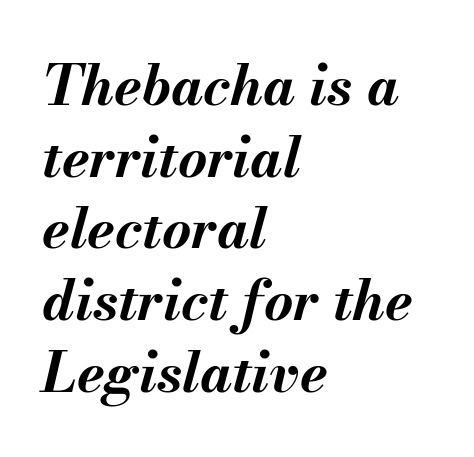
The image shows 56 px bold type, italic (leaning right); set left-aligned, normal line spacing (1.28x), normal letter spacing, not underlined; medium stroke contrast and a small x-height.
